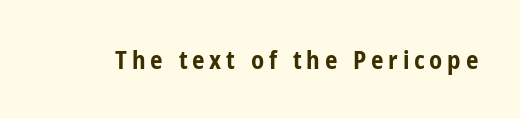
The image shows 25 px bold type, upright; set not underlined.
